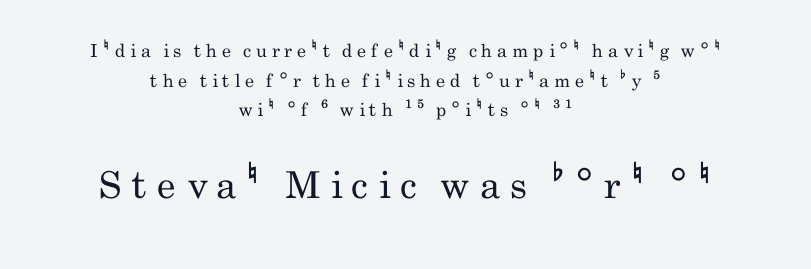
Visually the block forms a symmetrical silhouette, jagged on both flanks. The strip under each line holds only bare page. Here the glyphs are tracked loosely, breaking word shapes into spaced letters. Type style note: lacks serifs. Do the characters align in a grid? No, the font is proportional. Stroke mass is kept to a normal reading level or below.
